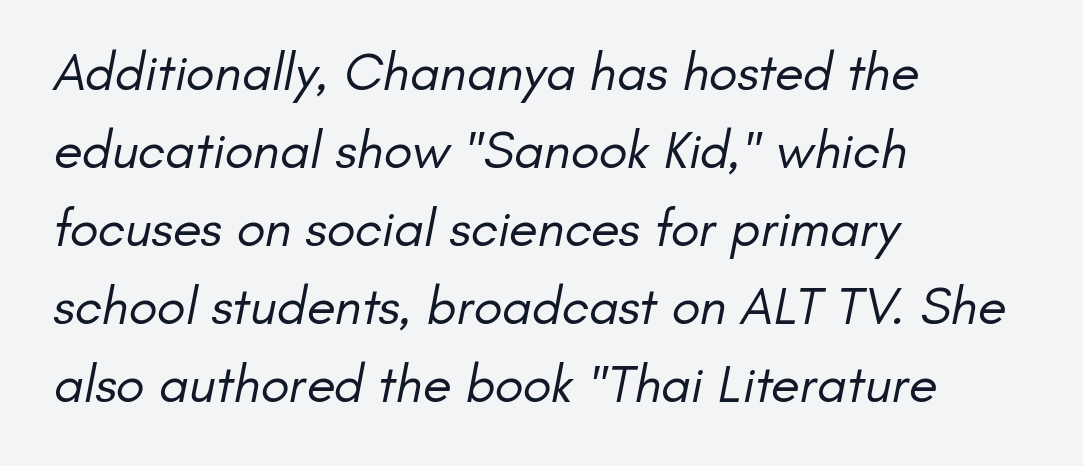
{"serif": "no", "bold": "no", "weight": "regular", "width": "normal", "stroke_contrast": "low", "x_height": "small", "monospaced": "no", "underline": "no", "align": "left", "line_spacing": "normal", "line_spacing_ratio": 1.47, "letter_spacing": "normal", "letter_spacing_em": 0.0, "glyph_px": 53}
